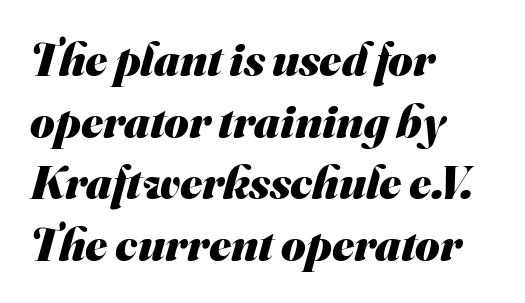
The image shows 47 px heavy sans-serif type; set left-aligned, normal line spacing (1.31x), normal letter spacing, not underlined; medium stroke contrast and a small x-height.
